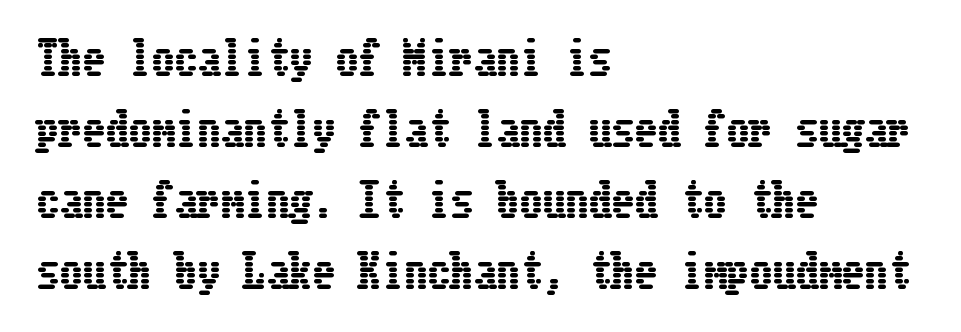
Q: Is the text italic (slanted)? A: No, it is upright.
Q: Is the text underlined? A: No.
Q: How is the paragraph aligned? A: Left-aligned.
Q: Is the spacing between letters normal or unusually wide? A: Normal.
Q: Is the spacing between lines tight, normal or loose? A: Normal.
Q: Width (condensed, normal, or wide)? A: Condensed.
Q: Stroke contrast? A: Low.
Q: x-height? A: Medium.
